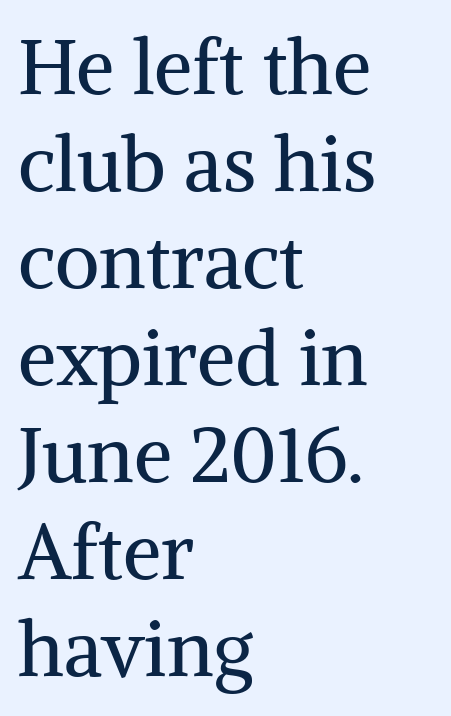
Q: Is the text bold? A: No.
Q: Is the text italic (slanted)? A: No, it is upright.
Q: Is the typeface a serif or a sans-serif typeface? A: Serif.
Q: Is the text underlined? A: No.
Q: How is the paragraph aligned? A: Left-aligned.
Q: Is the spacing between letters normal or unusually wide? A: Normal.
Q: Is the spacing between lines tight, normal or loose? A: Normal.
Q: Width (condensed, normal, or wide)? A: Normal.
Q: Stroke contrast? A: Medium.
Q: x-height? A: Medium.
Q: Monospaced? A: No.
